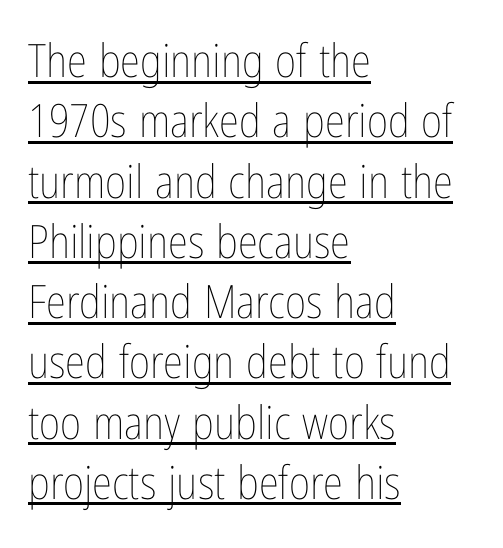
Q: Is the text bold? A: No.
Q: Is the text italic (slanted)? A: No, it is upright.
Q: Is the text underlined? A: Yes.
Q: How is the paragraph aligned? A: Left-aligned.
Q: Is the spacing between letters normal or unusually wide? A: Normal.
Q: Is the spacing between lines tight, normal or loose? A: Normal.
Q: Width (condensed, normal, or wide)? A: Condensed.
Q: Stroke contrast? A: Low.
Q: x-height? A: Medium.
Q: Monospaced? A: No.
